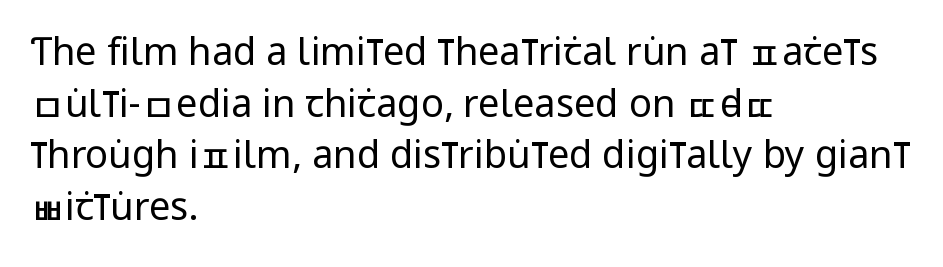
Q: Is the text bold? A: No.
Q: Is the text italic (slanted)? A: No, it is upright.
Q: Is the typeface a serif or a sans-serif typeface? A: Sans-serif.
Q: Is the text underlined? A: No.
Q: How is the paragraph aligned? A: Left-aligned.
Q: Is the spacing between letters normal or unusually wide? A: Normal.
Q: Is the spacing between lines tight, normal or loose? A: Normal.
Q: Width (condensed, normal, or wide)? A: Condensed.
Q: Stroke contrast? A: Low.
Q: x-height? A: Large.
Q: Monospaced? A: No.
